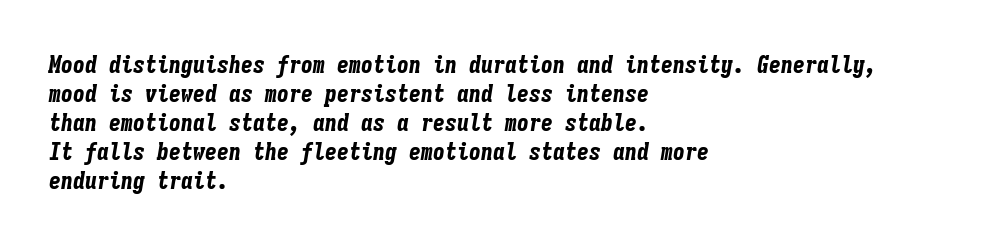
{"italic": "yes", "lean": "right", "slant_degrees": 9, "bold": "yes", "underline": "no", "align": "left", "line_spacing_ratio": 1.21, "letter_spacing": "normal", "letter_spacing_em": 0.0, "glyph_px": 24}
